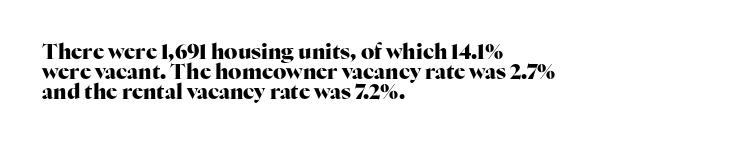
The image shows 21 px bold type, upright; set left-aligned, tight line spacing (0.95x), normal letter spacing, not underlined.
